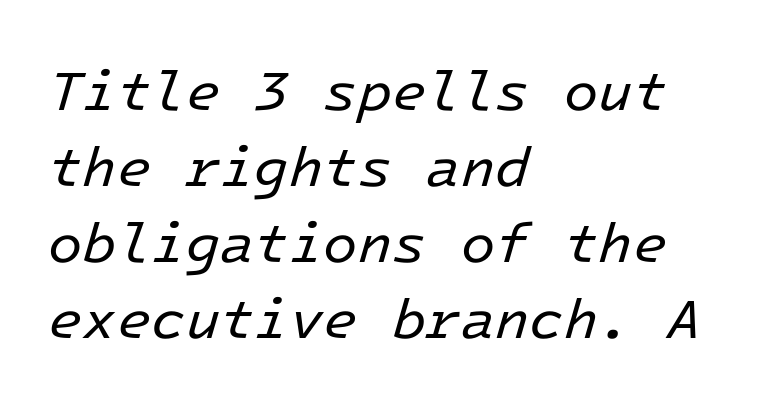
The image shows 56 px regular-weight type, italic (leaning right), monospaced; set left-aligned, normal line spacing (1.36x), normal letter spacing, not underlined; low stroke contrast and a medium x-height.
